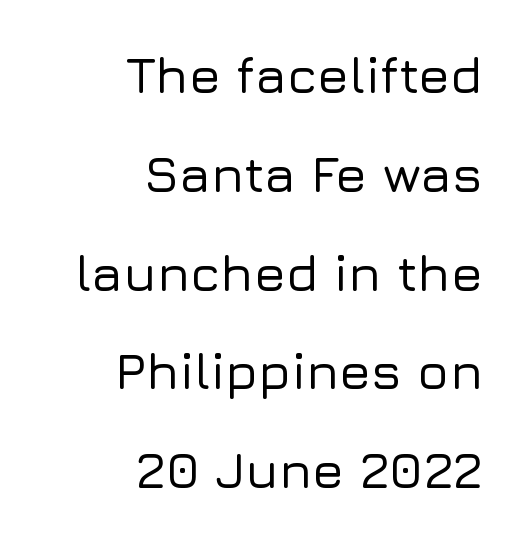
In terms of letterspacing, this is plain default setting. The glyphs are unaccompanied by any horizontal stroke below them. The vertical gap from one line to the next is large. Observe the absence of serifs on each vertical stroke in this sample. Here the designer chose a conventional face with non-uniform glyph widths. When letters stand straight like this, we call the style roman or upright.
